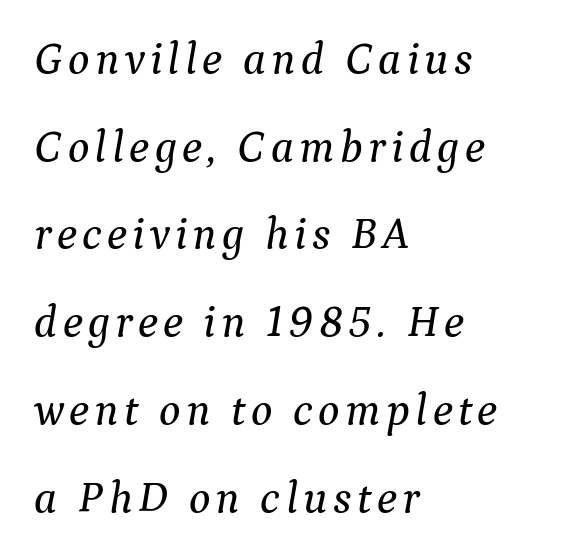
Baseline-to-baseline distance is far greater than the letter height. This rendering features lettering with no underline. Font category for this specimen: serif. Each line starts at the same left margin while the right side varies. Yep, that's italic — everything's leaning. This sample has the flowing, uneven cadence of proportional lettering.
